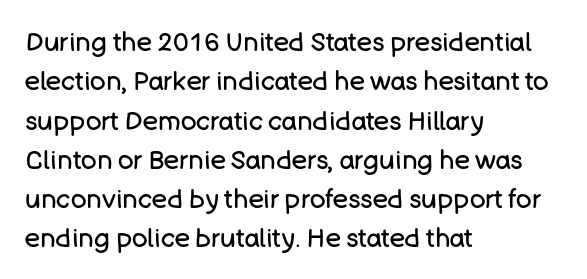
Q: Is the text bold? A: No.
Q: Is the text italic (slanted)? A: No, it is upright.
Q: Is the text underlined? A: No.
Q: How is the paragraph aligned? A: Left-aligned.
Q: Is the spacing between letters normal or unusually wide? A: Normal.
Q: Is the spacing between lines tight, normal or loose? A: Normal.
